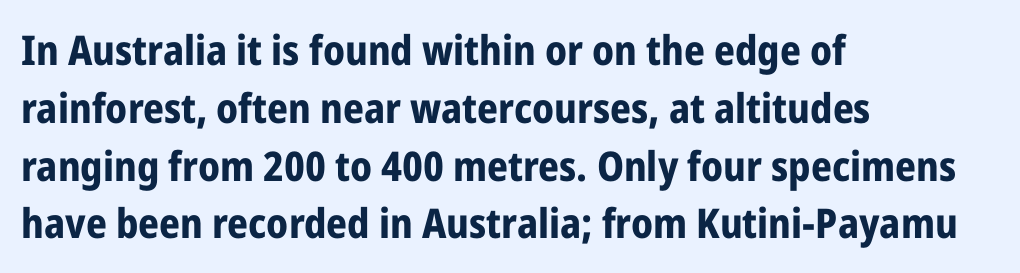
{"serif": "no", "italic": "no", "bold": "yes", "weight": "bold", "width": "condensed", "stroke_contrast": "low", "x_height": "medium", "monospaced": "no", "underline": "no", "align": "left", "line_spacing": "normal", "line_spacing_ratio": 1.41, "letter_spacing": "normal", "letter_spacing_em": 0.0, "glyph_px": 41}
